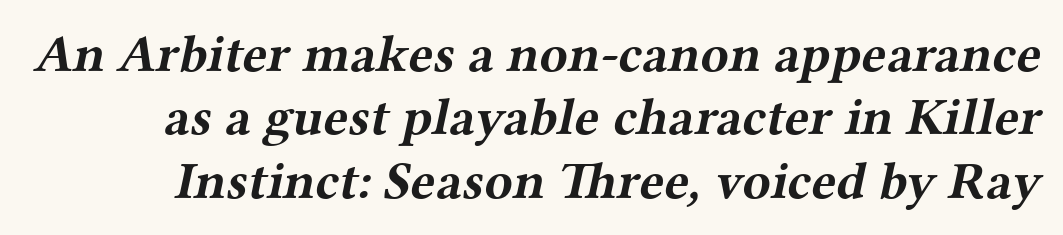
Q: Is the text bold? A: Yes.
Q: Is the typeface a serif or a sans-serif typeface? A: Serif.
Q: Is the text underlined? A: No.
Q: Is the spacing between letters normal or unusually wide? A: Normal.
Q: Width (condensed, normal, or wide)? A: Wide.
Q: Stroke contrast? A: Medium.
Q: x-height? A: Medium.
Q: Monospaced? A: No.
